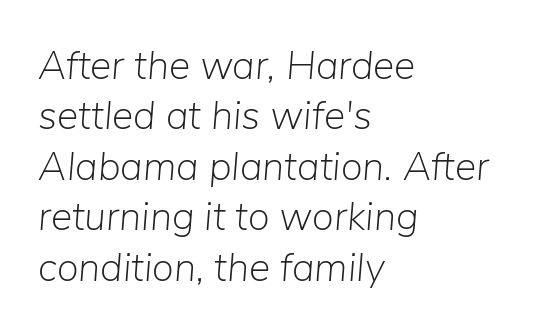
Between one letter and the next there's only the usual sliver of space. In terms of posture, this sample is oblique. A typesetter would call this proportional, since set widths differ per character. The lines in this sample share a left origin and differ only in where they stop.
